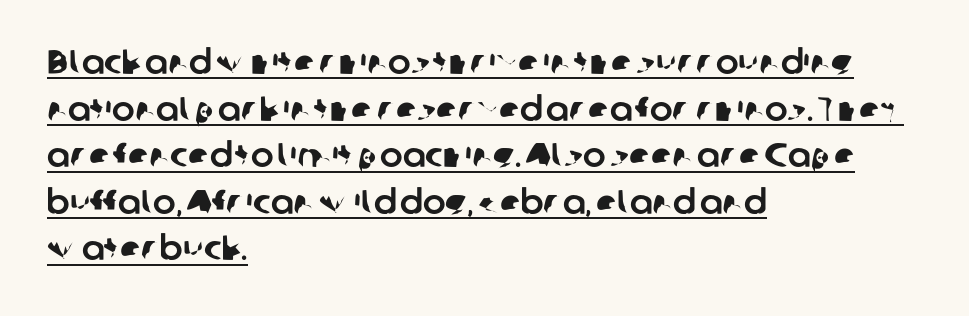
The image shows 34 px sans-serif type; set left-aligned, normal line spacing (1.37x), normal letter spacing, underlined; low stroke contrast and a medium x-height.
